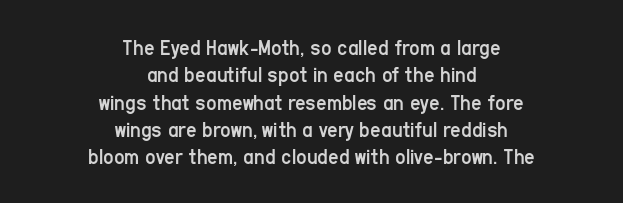
The image shows 23 px text type, upright; set centered, line spacing 1.19x, normal letter spacing, not underlined.
